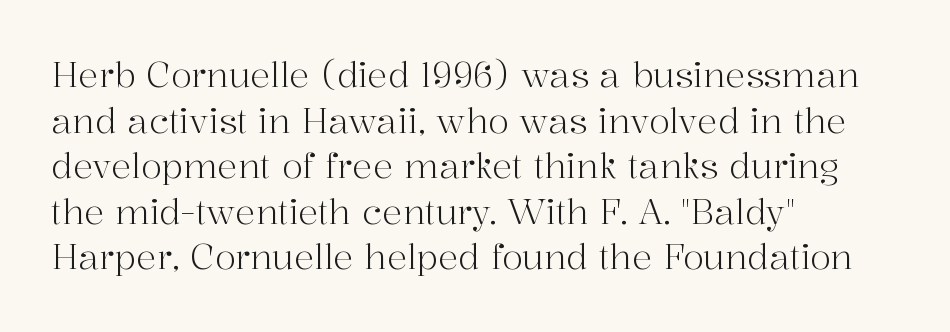
Q: Is the text bold? A: No.
Q: Is the text italic (slanted)? A: No, it is upright.
Q: Is the typeface a serif or a sans-serif typeface? A: Serif.
Q: Is the text underlined? A: No.
Q: How is the paragraph aligned? A: Left-aligned.
Q: Is the spacing between letters normal or unusually wide? A: Normal.
Q: Is the spacing between lines tight, normal or loose? A: Normal.
Q: Width (condensed, normal, or wide)? A: Normal.
Q: Stroke contrast? A: High.
Q: x-height? A: Medium.
Q: Monospaced? A: No.
